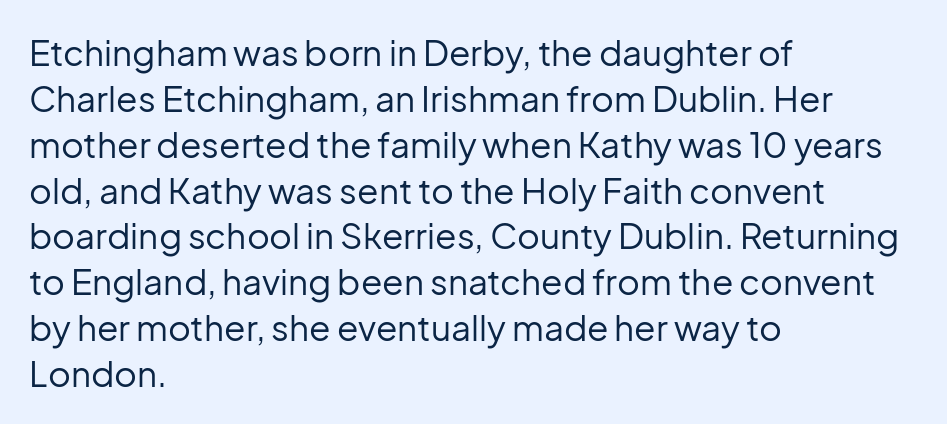
Q: Is the text bold? A: No.
Q: Is the text italic (slanted)? A: No, it is upright.
Q: Is the typeface a serif or a sans-serif typeface? A: Sans-serif.
Q: Is the text underlined? A: No.
Q: How is the paragraph aligned? A: Left-aligned.
Q: Is the spacing between letters normal or unusually wide? A: Normal.
Q: Is the spacing between lines tight, normal or loose? A: Normal.
Q: Width (condensed, normal, or wide)? A: Normal.
Q: Stroke contrast? A: Low.
Q: x-height? A: Medium.
Q: Monospaced? A: No.
